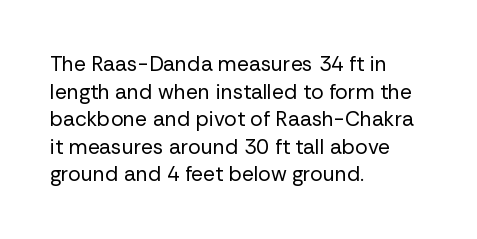
Teacher's note: observe the even left margin — that is flush-left alignment. The line texture is even and compact thanks to regular tracking. The lettering stays uniformly vertical, giving the passage a roman look. The baseline area is clear.
